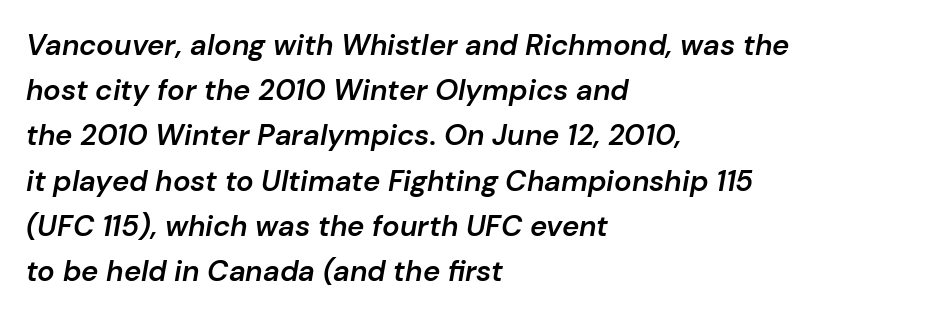
Q: Is the text bold? A: Semi-bold.
Q: Is the text italic (slanted)? A: Yes, it leans right by about 10 degrees.
Q: Is the text underlined? A: No.
Q: How is the paragraph aligned? A: Left-aligned.
Q: Is the spacing between letters normal or unusually wide? A: Normal.
Q: Is the spacing between lines tight, normal or loose? A: Normal.
Q: Width (condensed, normal, or wide)? A: Normal.
Q: Stroke contrast? A: Low.
Q: x-height? A: Medium.
Q: Monospaced? A: No.
